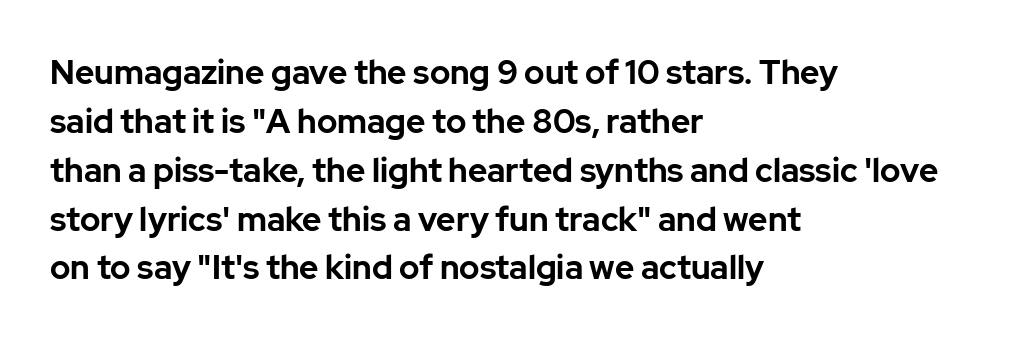
{"serif": "no", "italic": "no", "bold": "yes", "weight": "bold", "width": "normal", "stroke_contrast": "low", "x_height": "medium", "monospaced": "no", "underline": "no", "align": "left", "line_spacing": "normal", "line_spacing_ratio": 1.48, "letter_spacing": "normal", "letter_spacing_em": 0.0, "glyph_px": 33}
